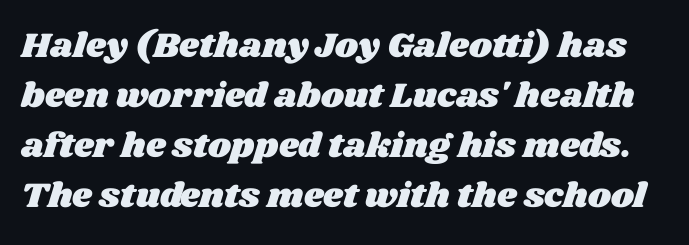
Q: Is the text underlined? A: No.
Q: Is the spacing between letters normal or unusually wide? A: Normal.
Q: Is the spacing between lines tight, normal or loose? A: Normal.
Q: Width (condensed, normal, or wide)? A: Wide.
Q: Stroke contrast? A: Medium.
Q: x-height? A: Large.
Q: Monospaced? A: No.
